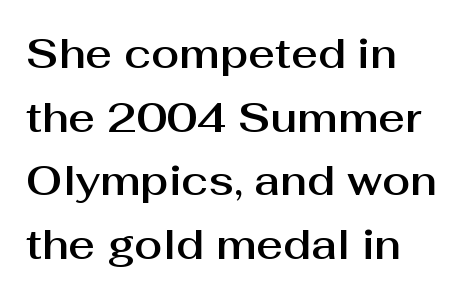
{"serif": "no", "italic": "no", "width": "normal", "stroke_contrast": "medium", "x_height": "medium", "monospaced": "no", "underline": "no", "align": "left", "line_spacing": "normal", "line_spacing_ratio": 1.55, "letter_spacing": "normal", "letter_spacing_em": 0.0, "glyph_px": 41}
